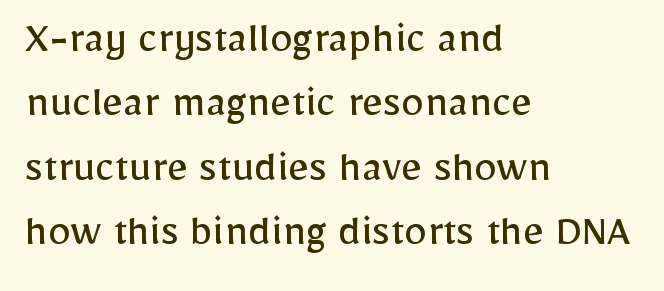
Q: Is the text bold? A: No.
Q: Is the text italic (slanted)? A: No, it is upright.
Q: Is the typeface a serif or a sans-serif typeface? A: Sans-serif.
Q: Is the text underlined? A: No.
Q: How is the paragraph aligned? A: Left-aligned.
Q: Is the spacing between letters normal or unusually wide? A: Normal.
Q: Is the spacing between lines tight, normal or loose? A: Normal.
Q: Width (condensed, normal, or wide)? A: Normal.
Q: Stroke contrast? A: Low.
Q: x-height? A: Medium.
Q: Monospaced? A: No.
